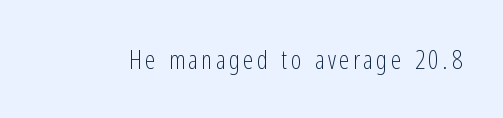
The image shows 26 px text type, upright; set not underlined.
